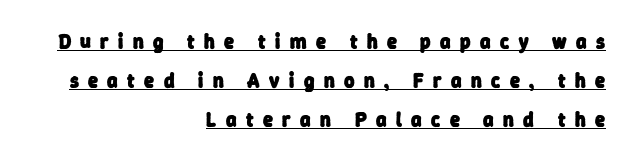
These lines stand farther apart than default settings would place them. The gaps between neighbouring characters are conspicuously large. Typeset ragged left — the right edge is the straight one. Glance below the letters and you will spot a drawn line.
